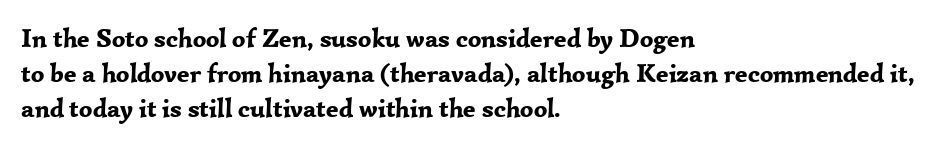
Q: Is the text bold? A: Yes.
Q: Is the text italic (slanted)? A: No, it is upright.
Q: Is the text underlined? A: No.
Q: How is the paragraph aligned? A: Left-aligned.
Q: Is the spacing between letters normal or unusually wide? A: Normal.
Q: Is the spacing between lines tight, normal or loose? A: Normal.
